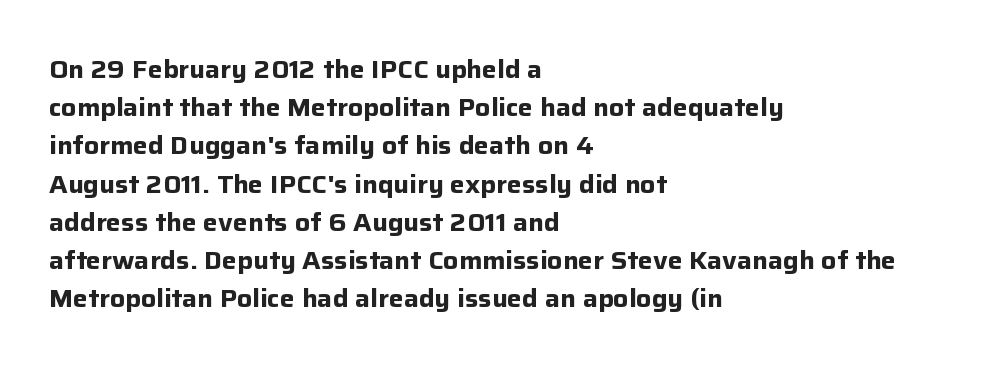
{"italic": "no", "bold": "yes", "underline": "no", "align": "left", "line_spacing": "normal", "line_spacing_ratio": 1.53, "letter_spacing": "normal", "letter_spacing_em": 0.0, "glyph_px": 25}
